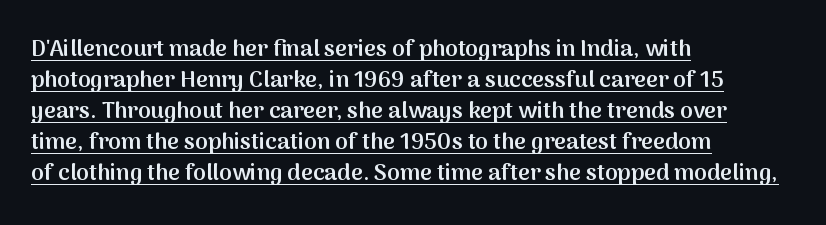
The image shows 23 px text type, upright; set left-aligned, normal line spacing (1.35x), normal letter spacing, underlined.
